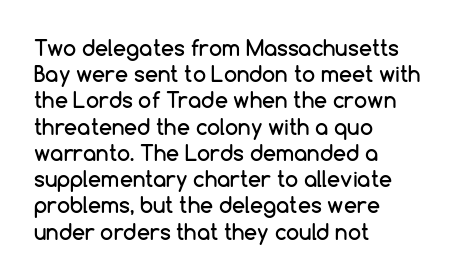
The image shows 21 px text type, upright; set left-aligned, normal line spacing (1.25x), normal letter spacing, not underlined.
